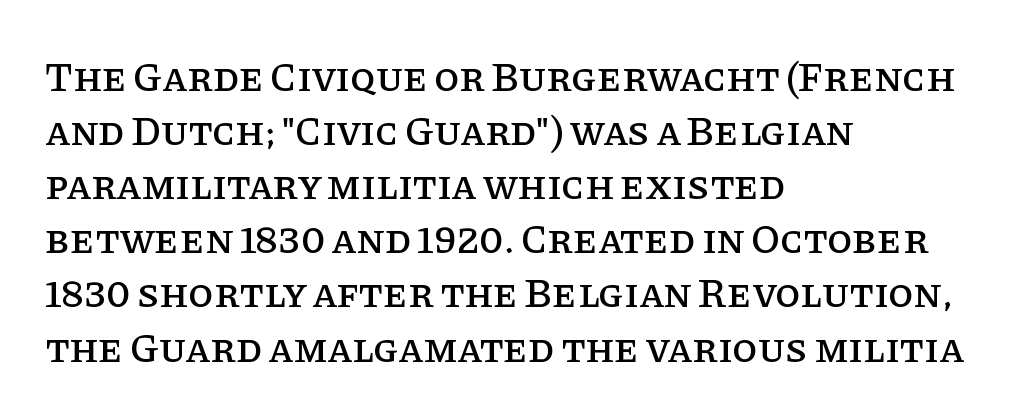
Q: Is the text italic (slanted)? A: No, it is upright.
Q: Is the typeface a serif or a sans-serif typeface? A: Serif.
Q: Is the text underlined? A: No.
Q: How is the paragraph aligned? A: Left-aligned.
Q: Is the spacing between letters normal or unusually wide? A: Normal.
Q: Is the spacing between lines tight, normal or loose? A: Normal.
Q: Width (condensed, normal, or wide)? A: Normal.
Q: Stroke contrast? A: Low.
Q: x-height? A: Large.
Q: Monospaced? A: No.
